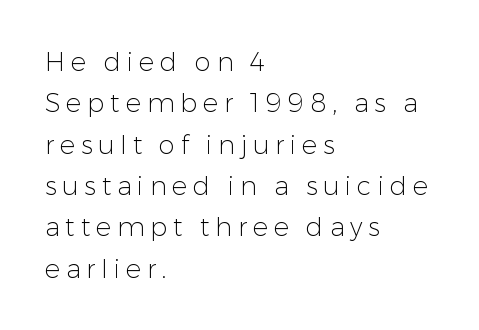
Q: Is the text bold? A: No.
Q: Is the text italic (slanted)? A: No, it is upright.
Q: Is the text underlined? A: No.
Q: How is the paragraph aligned? A: Left-aligned.
Q: Is the spacing between letters normal or unusually wide? A: Unusually wide.
Q: Is the spacing between lines tight, normal or loose? A: Normal.
